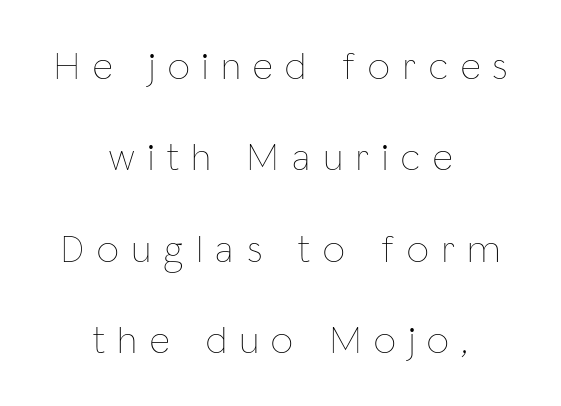
The image shows 39 px thin, condensed type, upright; set centered, loose line spacing (2.34x), unusually wide letter spacing (+0.34 em), not underlined; low stroke contrast and a medium x-height.
